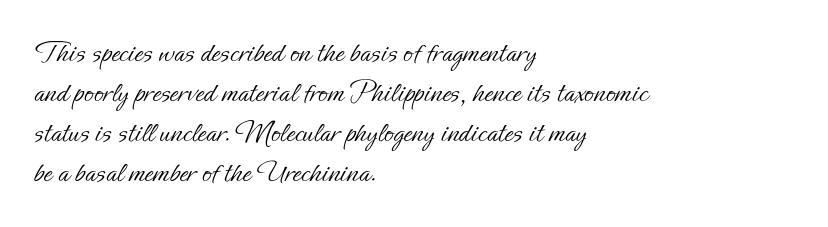
The area under the type is left untouched. Each letter keeps its own natural width here, so spacing adapts to shape. This reads as an unemphasized weight, regular at the heaviest. The passage shown stacks its lines at a standard gap.
